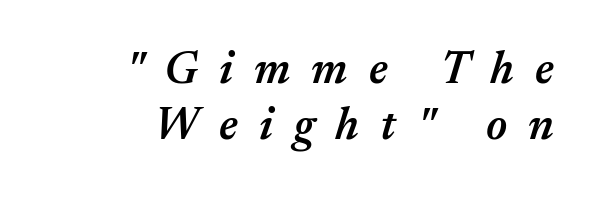
{"italic": "yes", "lean": "right", "slant_degrees": 17, "bold": "semi", "weight": "semibold", "width": "normal", "stroke_contrast": "medium", "x_height": "medium", "monospaced": "no", "underline": "no", "align": "right", "line_spacing_ratio": 1.22, "letter_spacing": "wide", "letter_spacing_em": 0.46, "glyph_px": 46}
